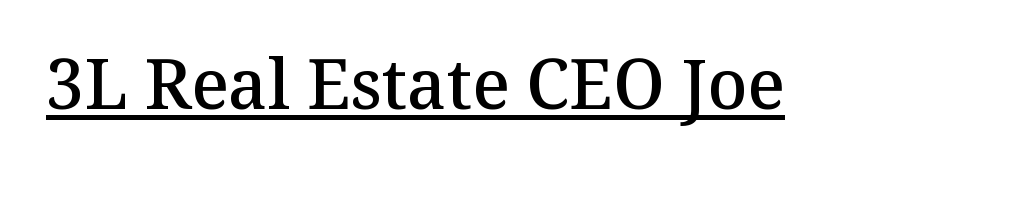
I'd describe the lettering as semibold — firm but not a full bold. Characters follow at the spacing the type designer built in. The rendered words wear a rule along their underside. If you drew a line through each stem, it would be perfectly vertical. The face used here is seriffed, in the tradition of book romans. You could not count columns in this text — the font is proportionally spaced.
